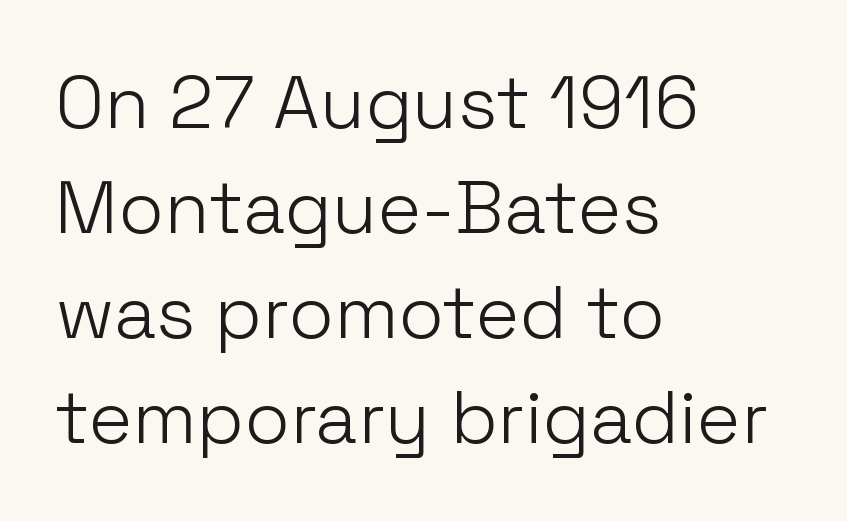
Q: Is the text bold? A: No.
Q: Is the text italic (slanted)? A: No, it is upright.
Q: Is the typeface a serif or a sans-serif typeface? A: Sans-serif.
Q: Is the text underlined? A: No.
Q: How is the paragraph aligned? A: Left-aligned.
Q: Is the spacing between letters normal or unusually wide? A: Normal.
Q: Is the spacing between lines tight, normal or loose? A: Normal.
Q: Width (condensed, normal, or wide)? A: Normal.
Q: Stroke contrast? A: Low.
Q: x-height? A: Medium.
Q: Monospaced? A: No.
